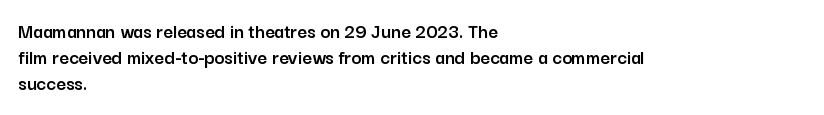
Q: Is the text italic (slanted)? A: No, it is upright.
Q: Is the text underlined? A: No.
Q: How is the paragraph aligned? A: Left-aligned.
Q: Is the spacing between letters normal or unusually wide? A: Normal.
Q: Is the spacing between lines tight, normal or loose? A: Normal.
